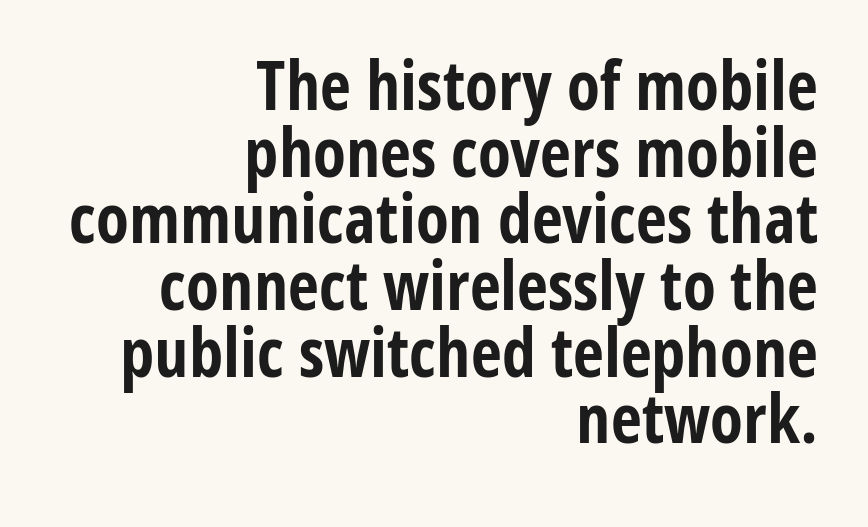
{"serif": "no", "italic": "no", "bold": "yes", "weight": "bold", "width": "condensed", "stroke_contrast": "low", "x_height": "medium", "monospaced": "no", "underline": "no", "align": "right", "line_spacing": "tight", "line_spacing_ratio": 0.98, "letter_spacing": "normal", "letter_spacing_em": 0.0, "glyph_px": 68}
